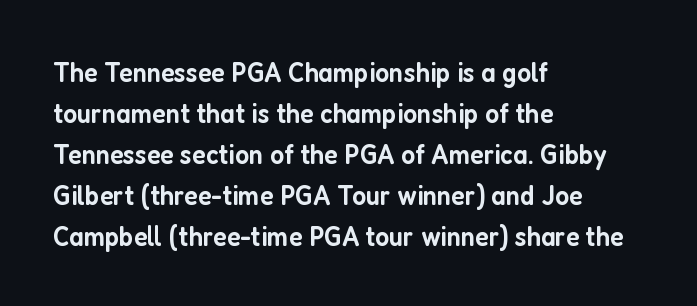
The image shows 29 px semibold, condensed sans-serif type, upright; set left-aligned, normal line spacing (1.41x), normal letter spacing, not underlined; low stroke contrast and a medium x-height.
